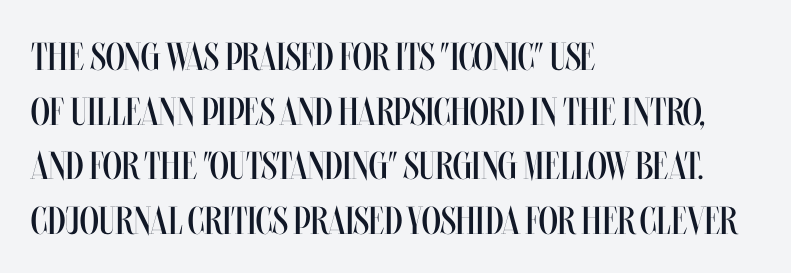
Q: Is the text bold? A: No.
Q: Is the text italic (slanted)? A: No, it is upright.
Q: Is the text underlined? A: No.
Q: How is the paragraph aligned? A: Left-aligned.
Q: Is the spacing between letters normal or unusually wide? A: Normal.
Q: Is the spacing between lines tight, normal or loose? A: Normal.
Q: Width (condensed, normal, or wide)? A: Condensed.
Q: Stroke contrast? A: Medium.
Q: x-height? A: Large.
Q: Monospaced? A: No.
